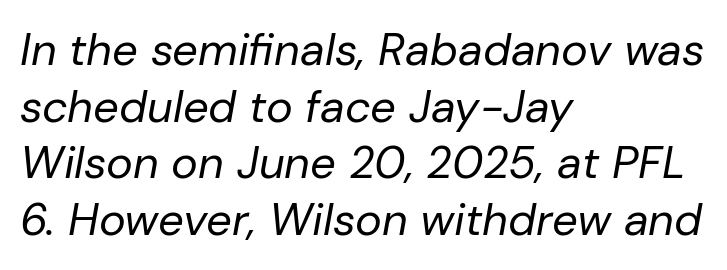
{"italic": "yes", "lean": "right", "slant_degrees": 10, "bold": "no", "weight": "regular", "width": "normal", "stroke_contrast": "low", "x_height": "medium", "monospaced": "no", "underline": "no", "align": "left", "line_spacing": "normal", "line_spacing_ratio": 1.26, "letter_spacing": "normal", "letter_spacing_em": 0.0, "glyph_px": 45}
